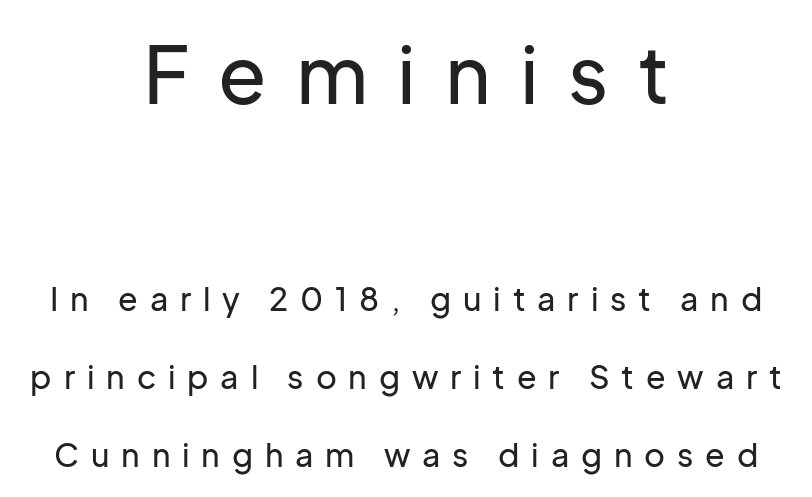
The image shows 79 px sans-serif type, upright; set centered, loose line spacing (2.43x), unusually wide letter spacing (+0.37 em), not underlined; the first (top) block is 2.47x larger; low stroke contrast and a medium x-height.
